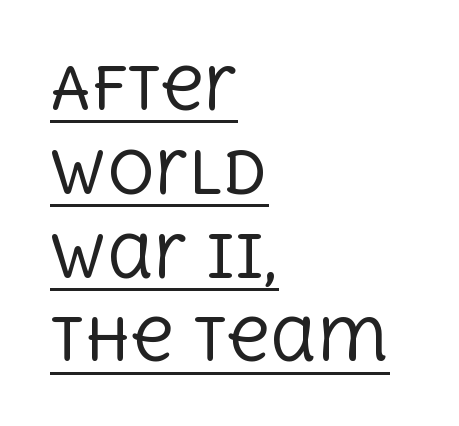
{"serif": "yes", "italic": "no", "bold": "no", "weight": "regular", "width": "normal", "x_height": "large", "monospaced": "no", "underline": "yes", "align": "left", "line_spacing": "normal", "line_spacing_ratio": 1.42, "letter_spacing": "normal", "letter_spacing_em": 0.0, "glyph_px": 59}
